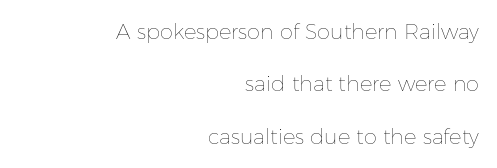
{"italic": "no", "bold": "no", "underline": "no", "align": "right", "line_spacing": "loose", "line_spacing_ratio": 2.5, "letter_spacing": "normal", "letter_spacing_em": 0.0, "glyph_px": 21}
